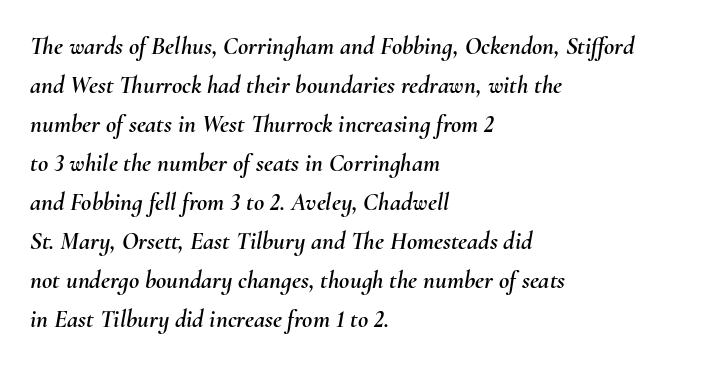
The image shows 25 px text type, italic (leaning right); set left-aligned, normal line spacing (1.56x), normal letter spacing, not underlined.
